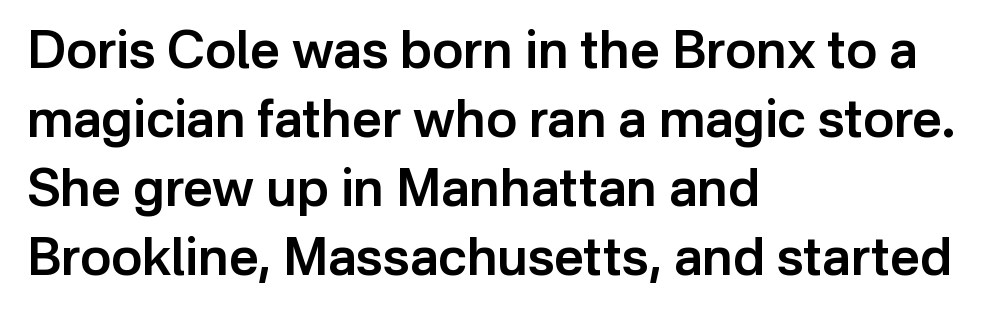
{"serif": "no", "italic": "no", "bold": "semi", "weight": "semibold", "width": "normal", "stroke_contrast": "low", "x_height": "medium", "monospaced": "no", "underline": "no", "align": "left", "line_spacing": "normal", "line_spacing_ratio": 1.33, "letter_spacing": "normal", "letter_spacing_em": 0.0, "glyph_px": 52}
